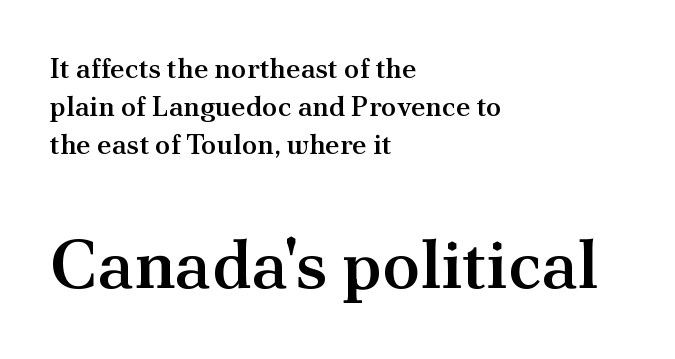
{"serif": "yes", "italic": "no", "bold": "semi", "weight": "semibold", "width": "normal", "stroke_contrast": "medium", "x_height": "small", "monospaced": "no", "underline": "no", "align": "left", "line_spacing": "normal", "line_spacing_ratio": 1.35, "letter_spacing": "normal", "letter_spacing_em": 0.0, "larger_block": "second", "size_ratio": 2.46, "glyph_px": 69}
